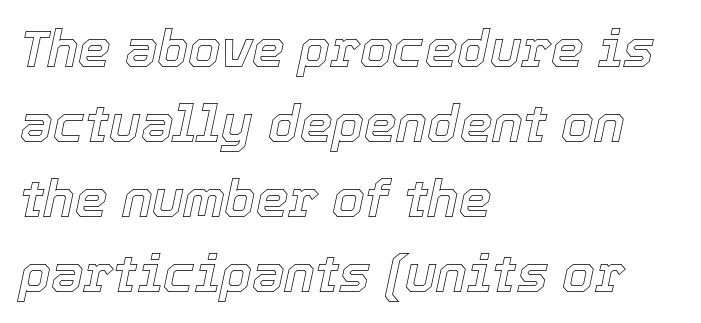
Q: Is the text italic (slanted)? A: Yes, it leans right by about 12 degrees.
Q: Is the text underlined? A: No.
Q: How is the paragraph aligned? A: Left-aligned.
Q: Is the spacing between letters normal or unusually wide? A: Normal.
Q: Is the spacing between lines tight, normal or loose? A: Normal.
Q: Width (condensed, normal, or wide)? A: Normal.
Q: x-height? A: Medium.
Q: Monospaced? A: No.
